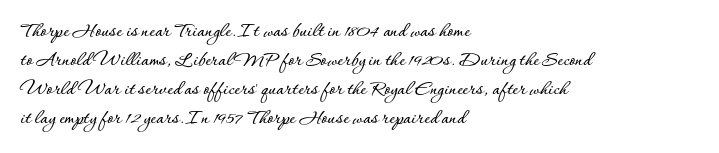
The image shows 21 px text type; set left-aligned, normal line spacing (1.38x), normal letter spacing, not underlined.
